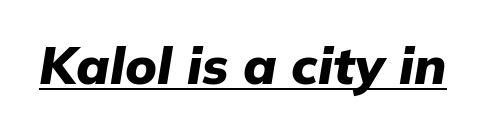
Q: Is the text bold? A: Yes.
Q: Is the text italic (slanted)? A: Yes, it leans right by about 9 degrees.
Q: Is the text underlined? A: Yes.
Q: Is the spacing between letters normal or unusually wide? A: Normal.
Q: Width (condensed, normal, or wide)? A: Normal.
Q: Stroke contrast? A: Low.
Q: x-height? A: Medium.
Q: Monospaced? A: No.
